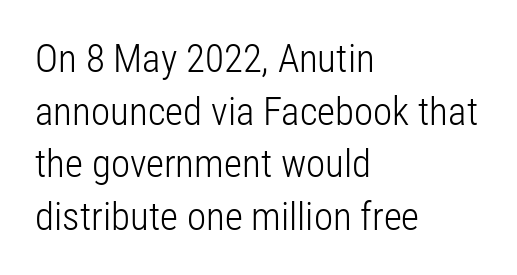
The image shows 39 px light, condensed sans-serif type, upright; set left-aligned, normal line spacing (1.35x), normal letter spacing, not underlined; low stroke contrast and a medium x-height.
